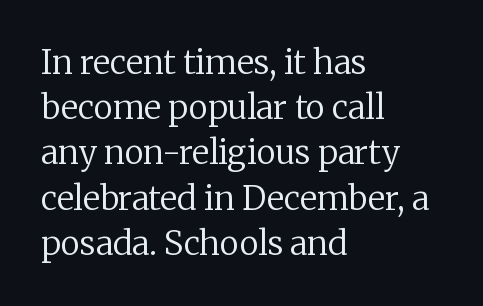
The type is set solid horizontally, with unmodified tracking. It's the straight-up-and-down kind of type. The weight tops out at a normal text grade. Evenly set lines give the paragraph a standard silhouette. These lines are rendered in a variable-pitch font.
